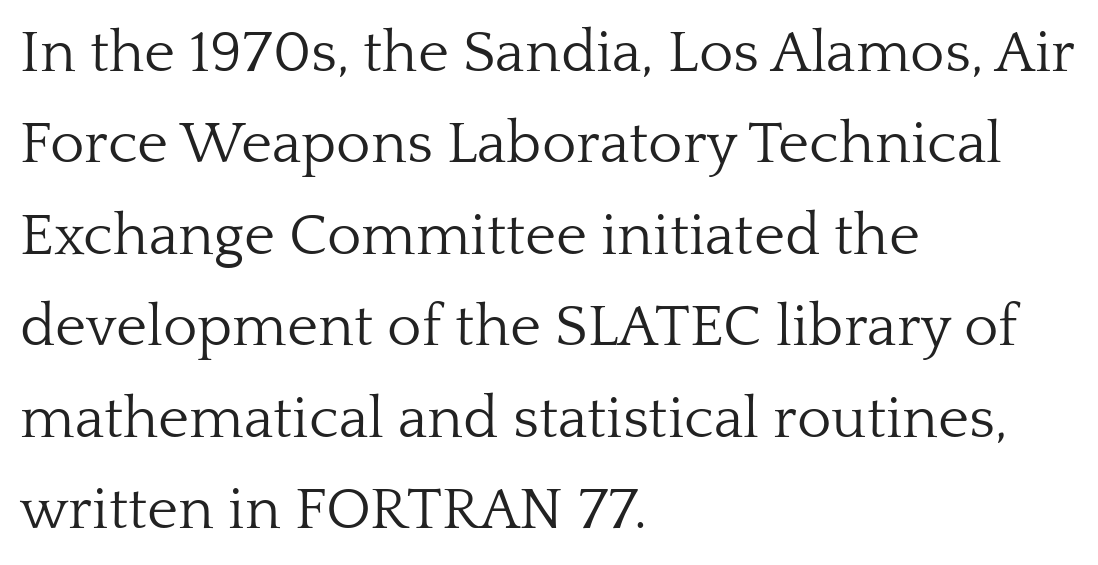
Plain, unruled lines of type. The letters sit at their default tracking, neither squeezed nor spread. Nothing heavy about these letters — not bold at all. These lines are rendered in a variable-pitch font. Baseline-to-baseline distance is the conventional proportion of letter height.
